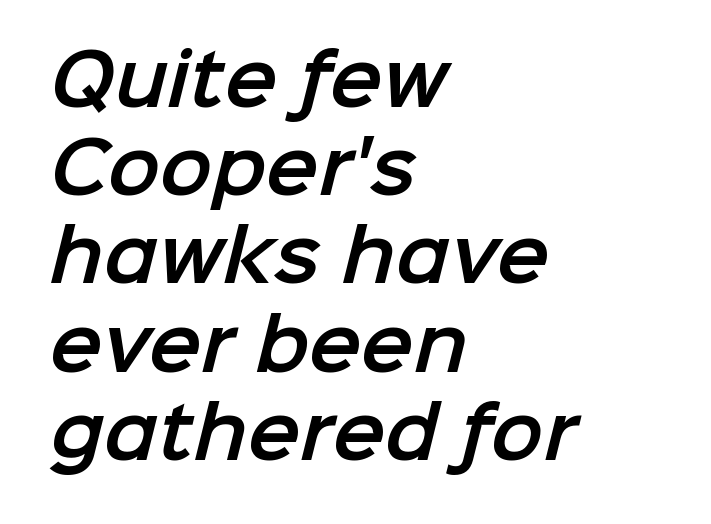
Q: Is the typeface a serif or a sans-serif typeface? A: Sans-serif.
Q: Is the text underlined? A: No.
Q: How is the paragraph aligned? A: Left-aligned.
Q: Is the spacing between letters normal or unusually wide? A: Normal.
Q: Is the spacing between lines tight, normal or loose? A: Normal.
Q: Width (condensed, normal, or wide)? A: Normal.
Q: Stroke contrast? A: Low.
Q: x-height? A: Medium.
Q: Monospaced? A: No.
